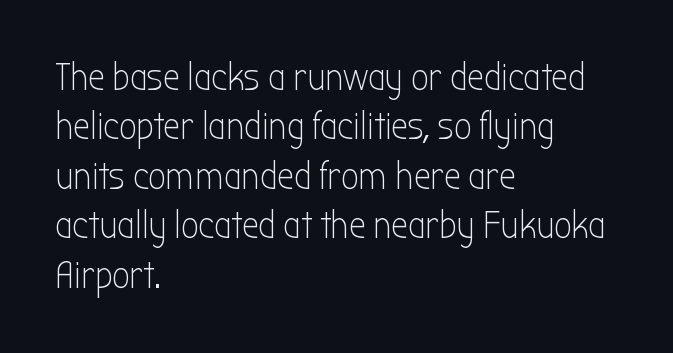
The image shows 38 px light, condensed sans-serif type, upright; set left-aligned, normal line spacing (1.3x), normal letter spacing, not underlined; low stroke contrast and a medium x-height.
